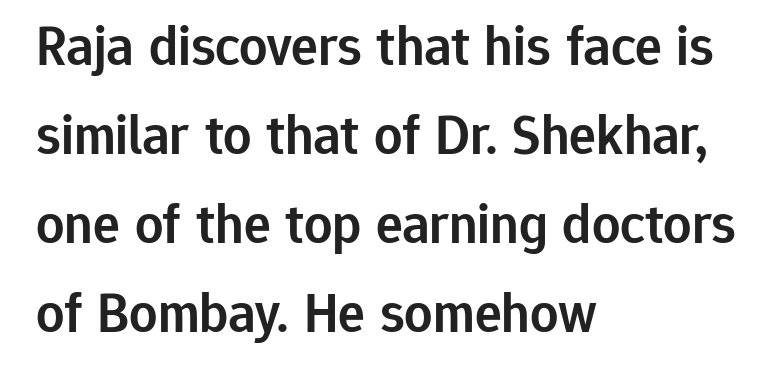
Compared with an ordinary text face, these strokes are moderately heavier — a semibold. The typesetter chose a ragged-right arrangement here. Tall strokes in this sample are plumb rather than angled. I'd call this a sans setting — the letters go barefoot. These lines sit exactly where default settings would place them. The passage shown is typed in a proportional face where columns would drift.
